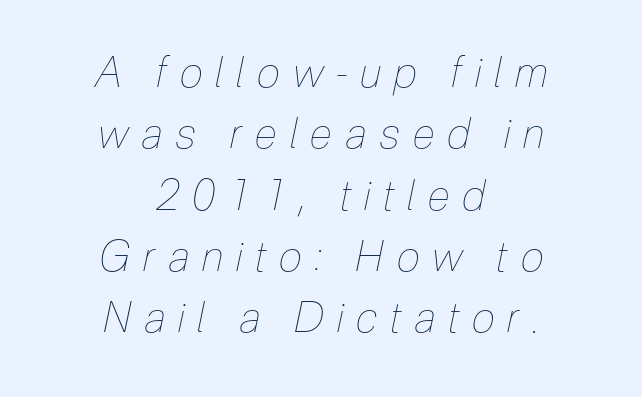
Q: Is the text bold? A: No.
Q: Is the text italic (slanted)? A: Yes, it leans right by about 12 degrees.
Q: Is the text underlined? A: No.
Q: How is the paragraph aligned? A: Centered.
Q: Is the spacing between letters normal or unusually wide? A: Unusually wide.
Q: Is the spacing between lines tight, normal or loose? A: Normal.
Q: Width (condensed, normal, or wide)? A: Condensed.
Q: Stroke contrast? A: Low.
Q: x-height? A: Medium.
Q: Monospaced? A: No.
